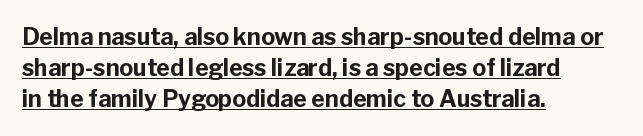
Q: Is the text bold? A: Yes.
Q: Is the text italic (slanted)? A: No, it is upright.
Q: Is the text underlined? A: Yes.
Q: How is the paragraph aligned? A: Left-aligned.
Q: Is the spacing between letters normal or unusually wide? A: Normal.
Q: Is the spacing between lines tight, normal or loose? A: Normal.
